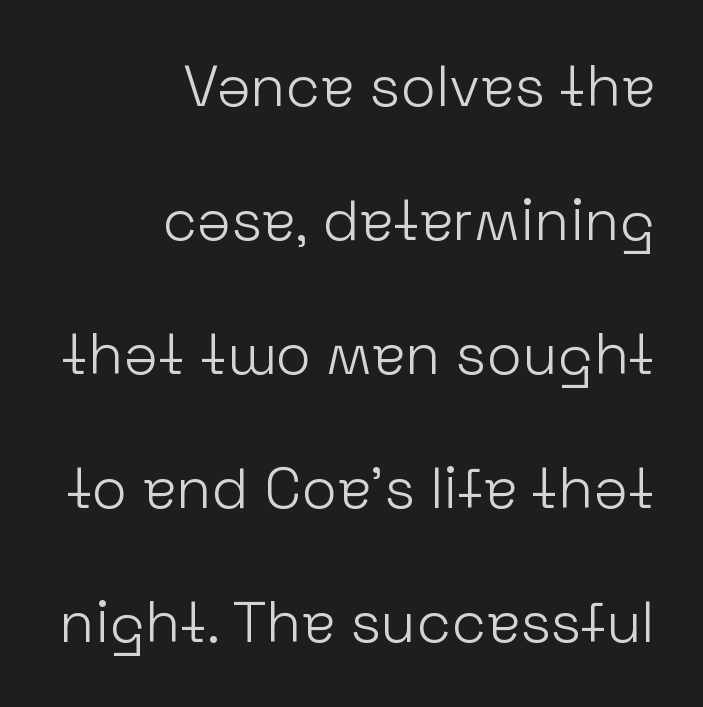
{"serif": "no", "italic": "no", "bold": "no", "weight": "light", "width": "normal", "stroke_contrast": "low", "x_height": "medium", "monospaced": "no", "underline": "no", "align": "right", "line_spacing": "loose", "line_spacing_ratio": 2.31, "letter_spacing": "normal", "letter_spacing_em": 0.0, "glyph_px": 58}
